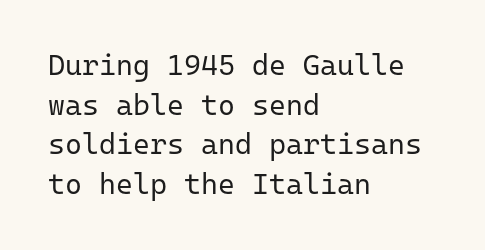
The image shows 29 px regular-weight sans-serif type, upright, monospaced; set left-aligned, normal line spacing (1.37x), normal letter spacing, not underlined; low stroke contrast and a medium x-height.
